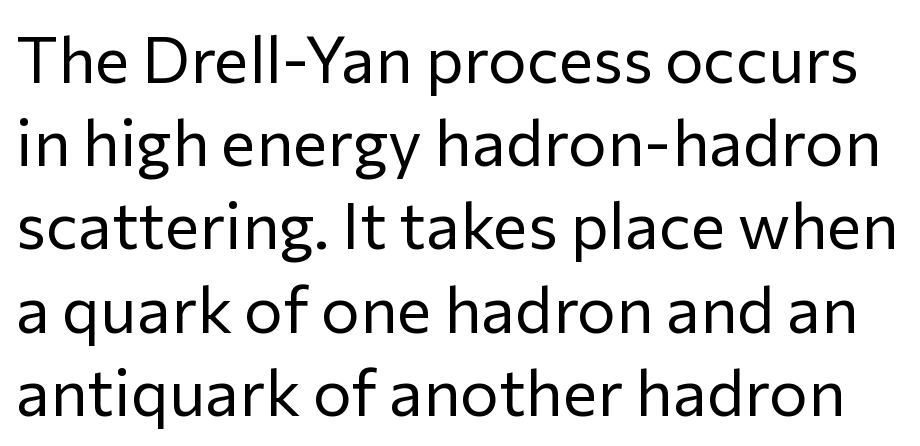
{"serif": "no", "italic": "no", "bold": "no", "weight": "regular", "width": "normal", "stroke_contrast": "low", "x_height": "medium", "monospaced": "no", "underline": "no", "line_spacing": "normal", "line_spacing_ratio": 1.28, "letter_spacing": "normal", "letter_spacing_em": 0.0, "glyph_px": 65}
